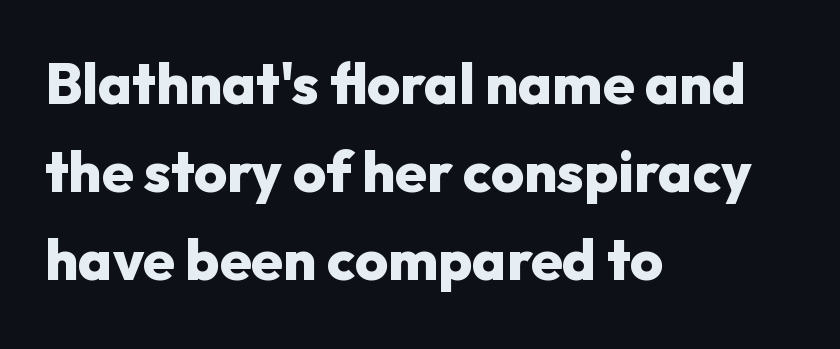
{"serif": "no", "italic": "no", "bold": "yes", "weight": "heavy", "width": "normal", "stroke_contrast": "low", "x_height": "medium", "monospaced": "no", "underline": "no", "align": "left", "line_spacing": "normal", "line_spacing_ratio": 1.54, "letter_spacing": "normal", "letter_spacing_em": 0.0, "glyph_px": 57}
